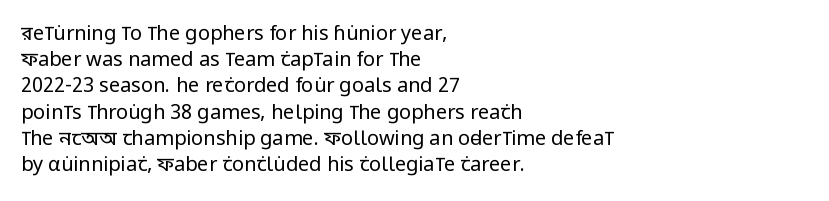
No chunkiness to these letters — they're not bold. Alignment: flush left. Do the letters lean? They stand straight. Horizontal bands of white between lines are of average thickness. Has an underline been added? It has not. Is the letter spacing exaggerated? No — it looks like the ordinary default.
